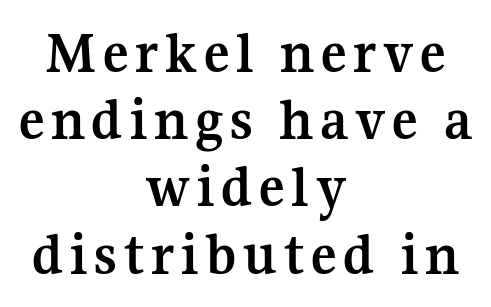
The type family on display is of the serif kind. This sample has the flowing, uneven cadence of proportional lettering. This block would grow much taller if given ordinary leading; it's compressed now. Typesetter's note: full bold, strokes at maximum text heaviness.
